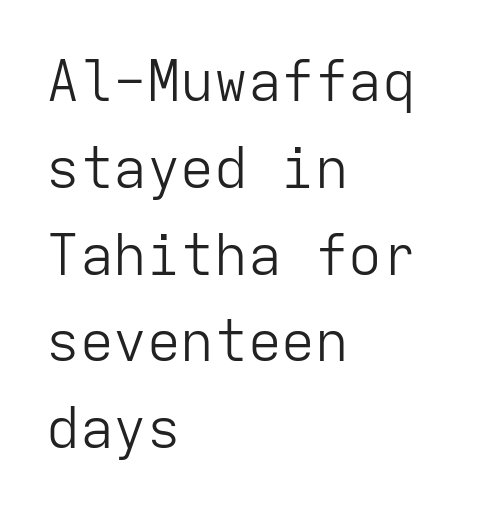
{"serif": "no", "italic": "no", "bold": "no", "weight": "light", "width": "normal", "stroke_contrast": "low", "x_height": "medium", "monospaced": "yes", "underline": "no", "align": "left", "line_spacing": "normal", "line_spacing_ratio": 1.55, "letter_spacing": "normal", "letter_spacing_em": 0.0, "glyph_px": 56}
